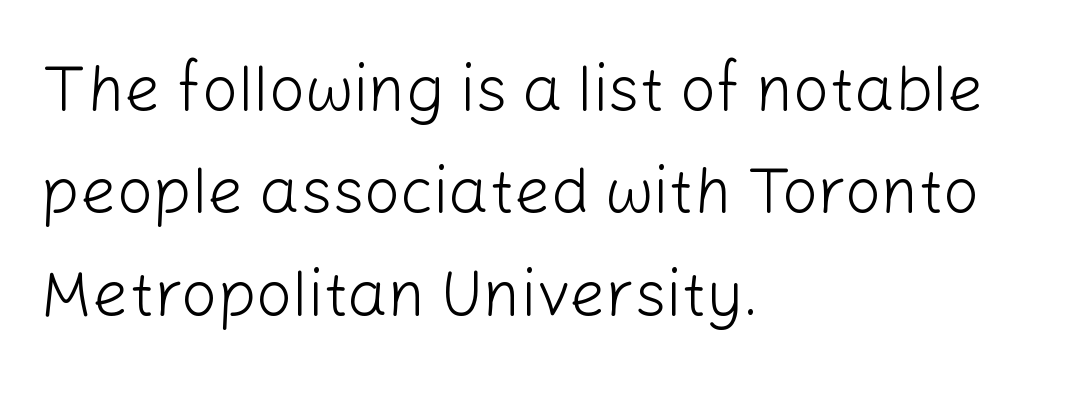
The image shows 64 px light sans-serif type, upright; set left-aligned, normal line spacing (1.6x), normal letter spacing, not underlined; low stroke contrast and a medium x-height.
